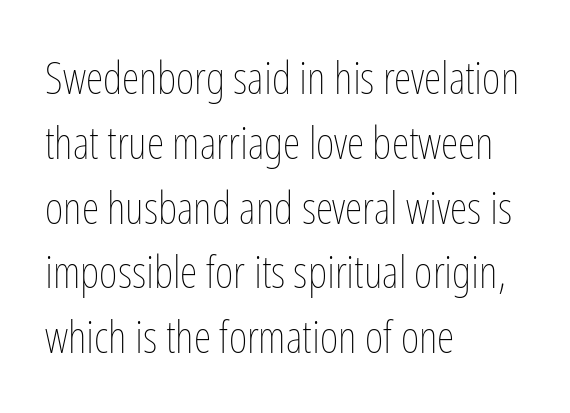
This sample keeps an unexceptional amount of space between lines. Posture: upright roman. The gap between lines stays unmarked. The face looks like a standard text weight, possibly lighter. Nothing unusual about the tracking: characters are spaced as the font intends. Proportional: the letters do not fall into vertical columns.
